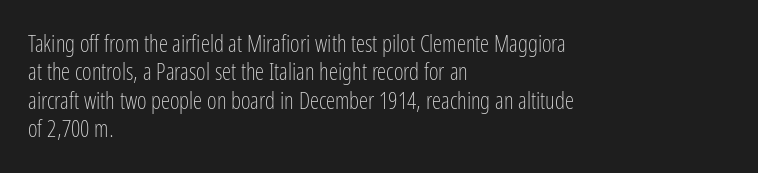
{"italic": "no", "bold": "no", "underline": "no", "align": "left", "line_spacing_ratio": 1.23, "letter_spacing": "normal", "letter_spacing_em": 0.0, "glyph_px": 23}
